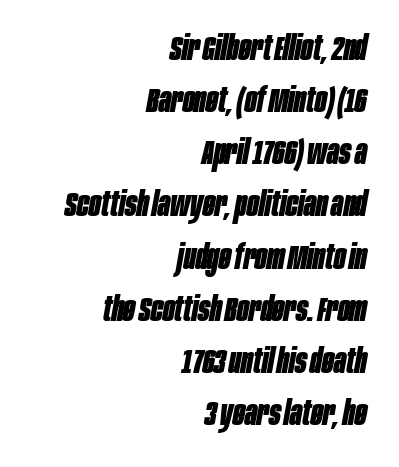
The image shows 35 px bold, condensed type, italic (leaning right); set right-aligned, normal line spacing (1.49x), normal letter spacing, not underlined; low stroke contrast and a large x-height.
